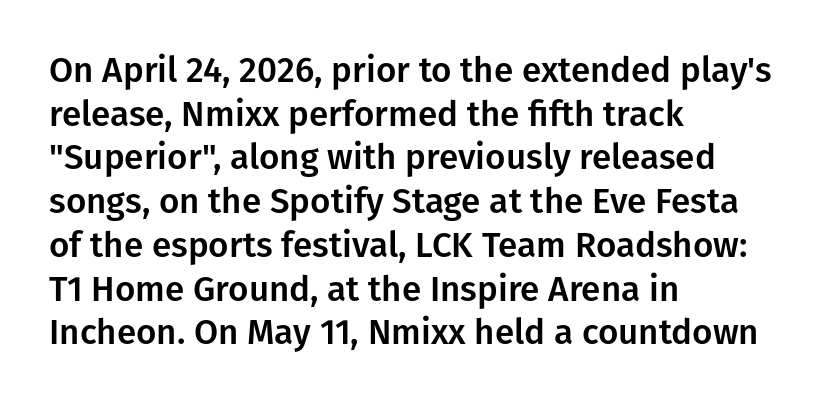
The image shows 35 px sans-serif type, upright; set left-aligned, normal line spacing (1.25x), normal letter spacing, not underlined; low stroke contrast and a medium x-height.
